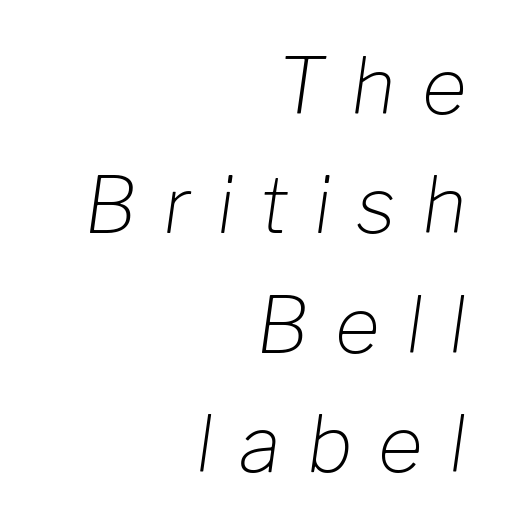
The passage shown has open, widely tracked lettering throughout. A quiet, ordinary-to-light weight characterises the typeface. The lines sit at an ordinary, default distance from one another. When letters slant like this, we call the style italic. Reading down the block, your eye finds every line finishing at a fixed right position.
